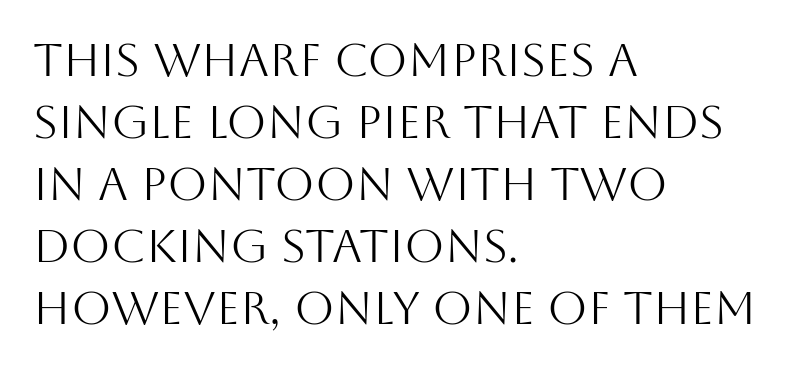
{"serif": "no", "italic": "no", "bold": "no", "weight": "light", "width": "normal", "stroke_contrast": "medium", "x_height": "large", "monospaced": "no", "underline": "no", "align": "left", "line_spacing": "normal", "line_spacing_ratio": 1.35, "letter_spacing": "normal", "letter_spacing_em": 0.0, "glyph_px": 46}
